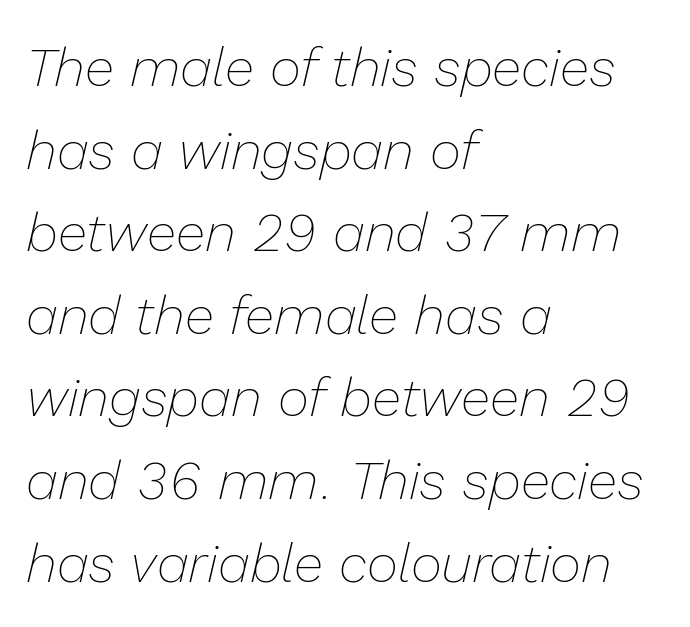
The image shows 54 px thin type, italic (leaning right); set left-aligned, normal line spacing (1.53x), normal letter spacing, not underlined; low stroke contrast and a medium x-height.
